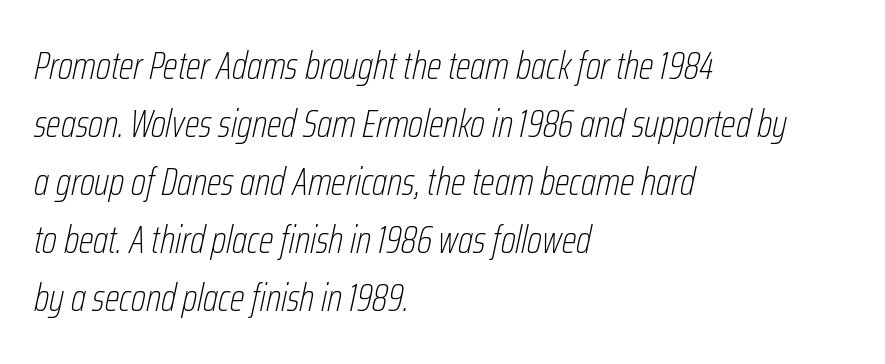
Does the leading feel generous? No, just average. A quiet, ordinary-to-light weight characterises the typeface. Nobody touched the tracking dial on this one. Honestly, there is no underline to notice here at all.
